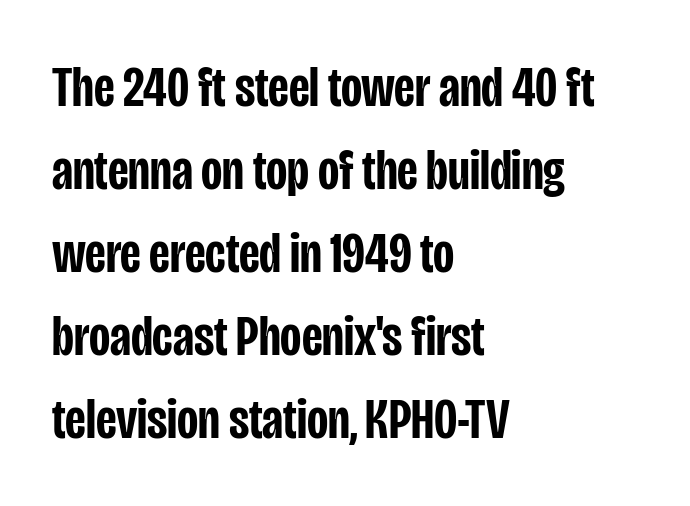
The image shows 58 px semibold, condensed sans-serif type, upright; set left-aligned, normal line spacing (1.43x), normal letter spacing, not underlined; low stroke contrast and a large x-height.
